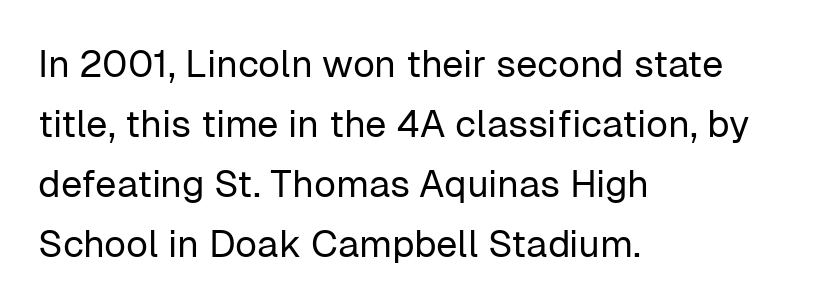
Rows of type keep a routine distance in the vertical direction. The face used here is proportionally spaced, like ordinary book or web type. A roman cut, with each character standing at attention. All the whitespace from short lines collects on the right.
